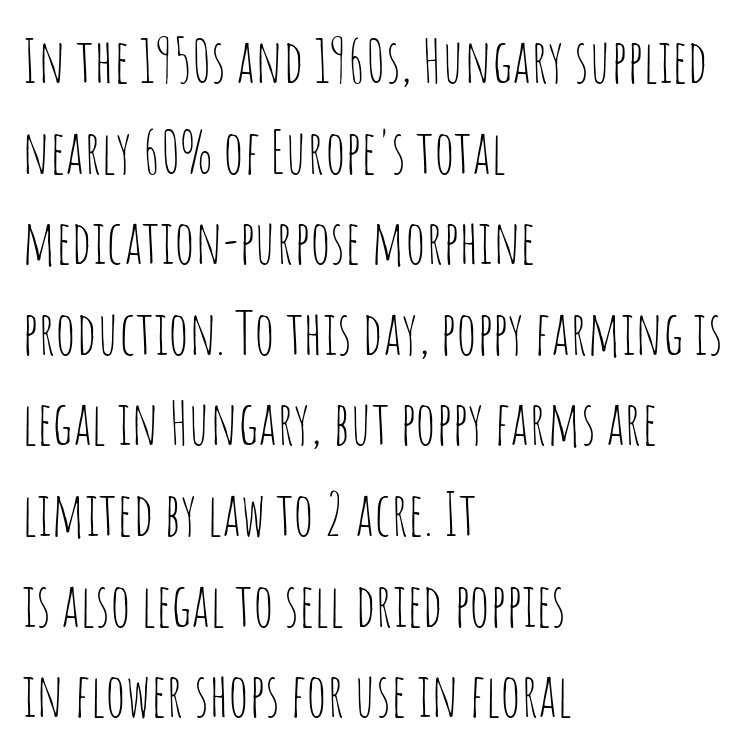
Q: Is the text bold? A: No.
Q: Is the text italic (slanted)? A: No, it is upright.
Q: Is the typeface a serif or a sans-serif typeface? A: Sans-serif.
Q: Is the text underlined? A: No.
Q: How is the paragraph aligned? A: Left-aligned.
Q: Is the spacing between letters normal or unusually wide? A: Normal.
Q: Is the spacing between lines tight, normal or loose? A: Normal.
Q: Width (condensed, normal, or wide)? A: Condensed.
Q: Stroke contrast? A: Low.
Q: x-height? A: Large.
Q: Monospaced? A: No.
